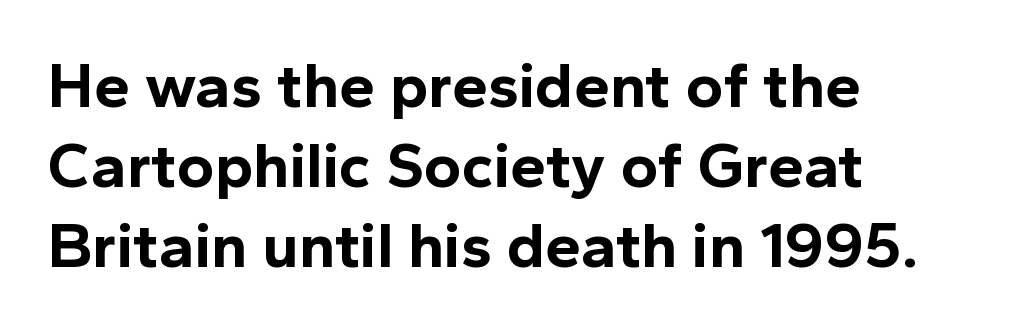
Q: Is the text bold? A: Yes.
Q: Is the text italic (slanted)? A: No, it is upright.
Q: Is the typeface a serif or a sans-serif typeface? A: Sans-serif.
Q: Is the text underlined? A: No.
Q: How is the paragraph aligned? A: Left-aligned.
Q: Is the spacing between letters normal or unusually wide? A: Normal.
Q: Is the spacing between lines tight, normal or loose? A: Normal.
Q: Width (condensed, normal, or wide)? A: Normal.
Q: x-height? A: Medium.
Q: Monospaced? A: No.
